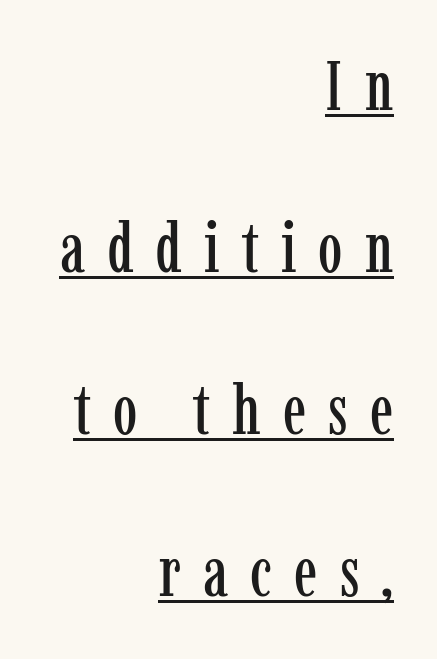
Q: Is the text italic (slanted)? A: No, it is upright.
Q: Is the typeface a serif or a sans-serif typeface? A: Serif.
Q: Is the text underlined? A: Yes.
Q: How is the paragraph aligned? A: Right-aligned.
Q: Is the spacing between letters normal or unusually wide? A: Unusually wide.
Q: Is the spacing between lines tight, normal or loose? A: Loose.
Q: Width (condensed, normal, or wide)? A: Condensed.
Q: Stroke contrast? A: Low.
Q: x-height? A: Medium.
Q: Monospaced? A: No.
